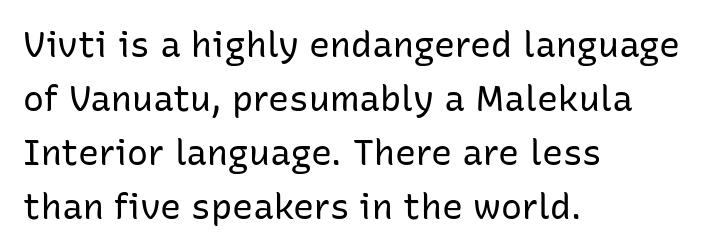
{"serif": "no", "italic": "no", "bold": "no", "weight": "regular", "width": "normal", "stroke_contrast": "low", "x_height": "medium", "monospaced": "no", "underline": "no", "align": "left", "line_spacing": "normal", "line_spacing_ratio": 1.54, "letter_spacing": "normal", "letter_spacing_em": 0.0, "glyph_px": 35}
